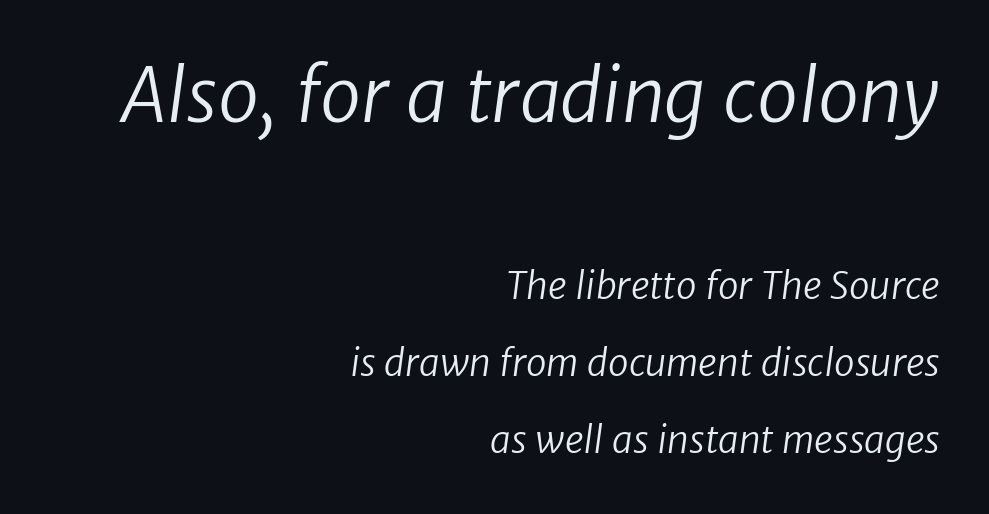
The rendering uses natural spacing where letterforms have individual widths. The rendering uses a large line-height, opening up the rows. Is the letter spacing exaggerated? No — it looks like the ordinary default. This is sans-serif lettering, the kind often seen on screens and signage. Of the two passages, the one on top uses the larger point size.
